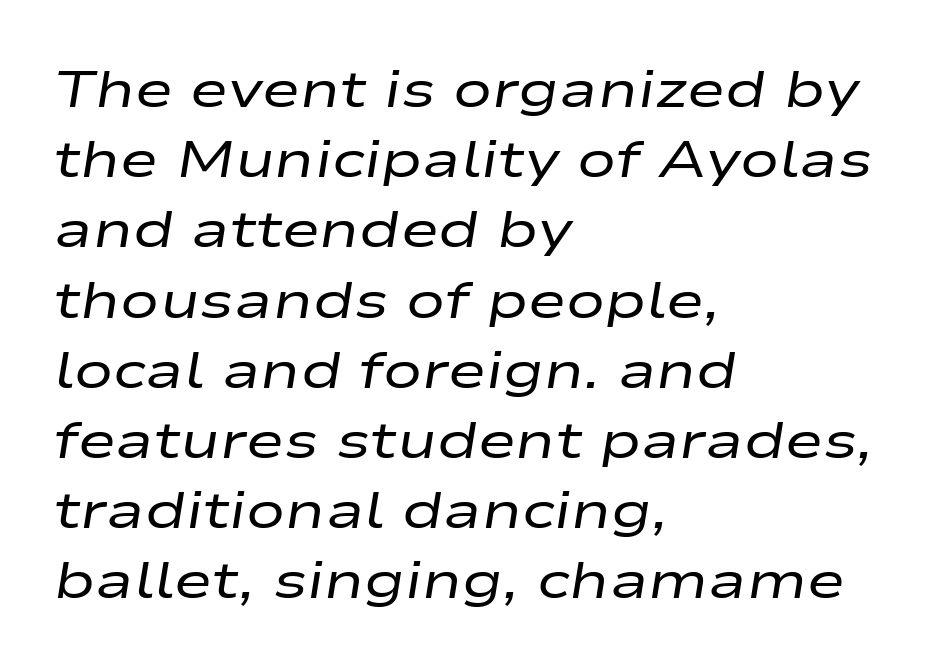
Q: Is the text bold? A: No.
Q: Is the text italic (slanted)? A: Yes, it leans right by about 9 degrees.
Q: Is the text underlined? A: No.
Q: How is the paragraph aligned? A: Left-aligned.
Q: Is the spacing between letters normal or unusually wide? A: Normal.
Q: Is the spacing between lines tight, normal or loose? A: Normal.
Q: Width (condensed, normal, or wide)? A: Wide.
Q: Stroke contrast? A: Low.
Q: x-height? A: Medium.
Q: Monospaced? A: No.
